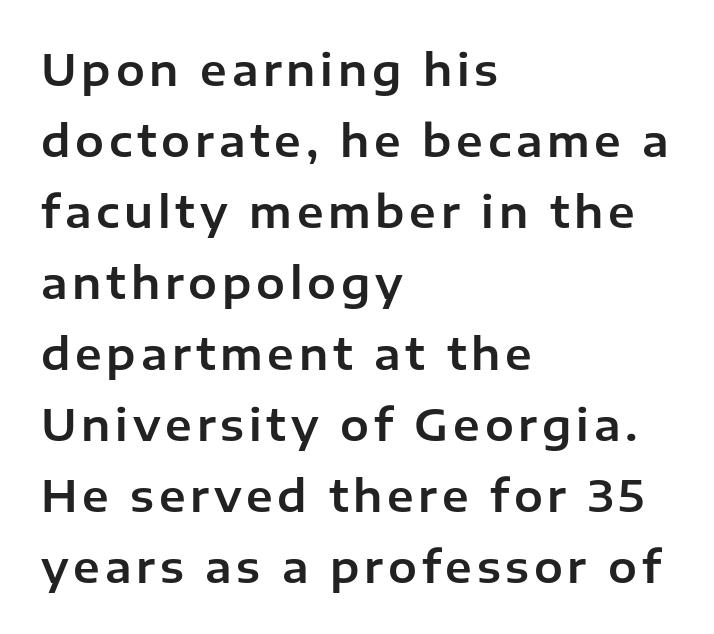
The image shows 43 px sans-serif type, upright; set left-aligned, normal line spacing (1.65x), not underlined; low stroke contrast and a medium x-height.
